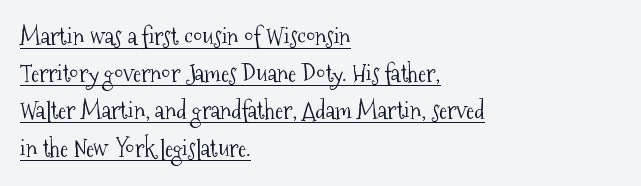
{"italic": "no", "bold": "no", "underline": "yes", "align": "left", "line_spacing": "normal", "line_spacing_ratio": 1.55, "letter_spacing": "normal", "letter_spacing_em": 0.0, "glyph_px": 24}
